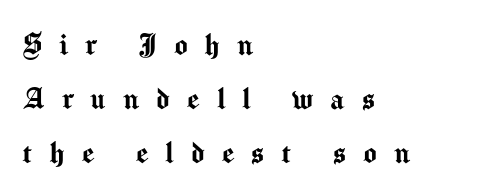
Evenly set lines give the paragraph a standard silhouette. When letters stand straight like this, we call the style roman or upright. Serifs: no, the terminals of the letterforms are clean. Descenders hang freely into open space. Visually the block forms a straight wall on the left and a jagged coastline on the right. In terms of letterspacing, this is a distinctly airy, spread setting.
